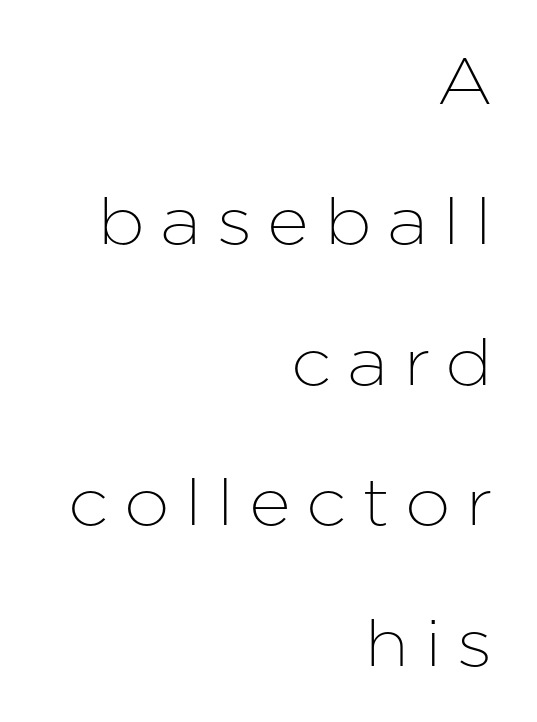
Q: Is the text italic (slanted)? A: No, it is upright.
Q: Is the typeface a serif or a sans-serif typeface? A: Sans-serif.
Q: Is the text underlined? A: No.
Q: How is the paragraph aligned? A: Right-aligned.
Q: Is the spacing between letters normal or unusually wide? A: Unusually wide.
Q: Is the spacing between lines tight, normal or loose? A: Loose.
Q: Width (condensed, normal, or wide)? A: Normal.
Q: Stroke contrast? A: Low.
Q: x-height? A: Medium.
Q: Monospaced? A: No.
